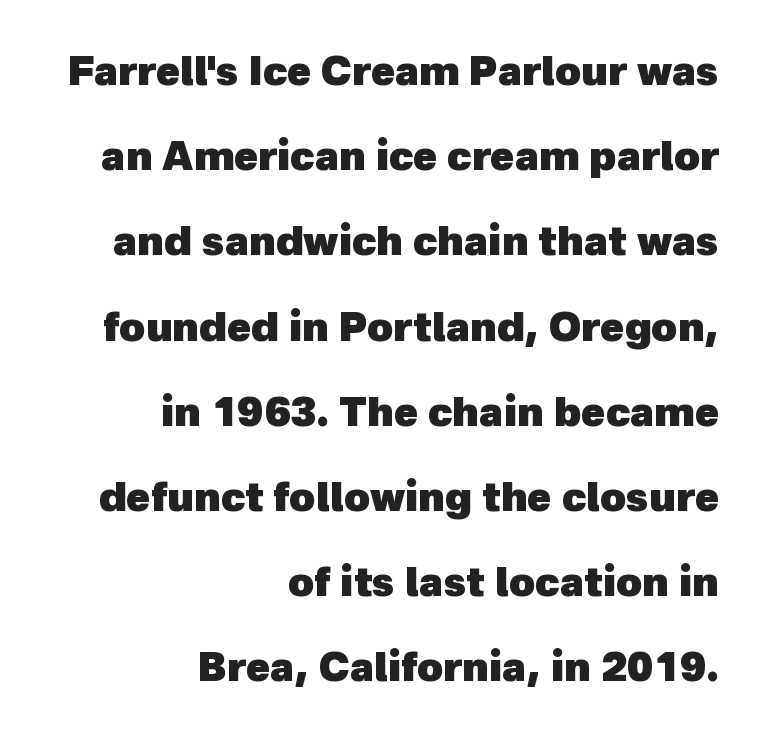
The image shows 40 px heavy sans-serif type; set right-aligned, loose line spacing (2.13x), normal letter spacing, not underlined; a medium x-height.
